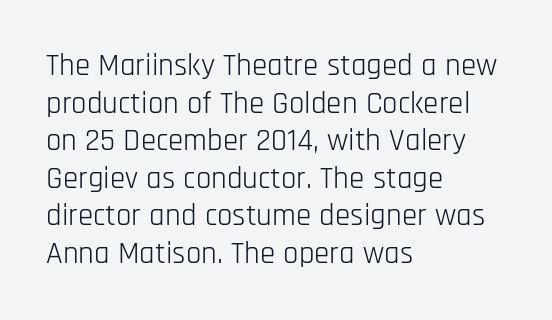
Style check: upright. The font sits on the lighter half of the weight spectrum, regular included. Character widths vary here, with narrow letters taking less room than wide ones. Between one letter and the next there's only the usual sliver of space.
